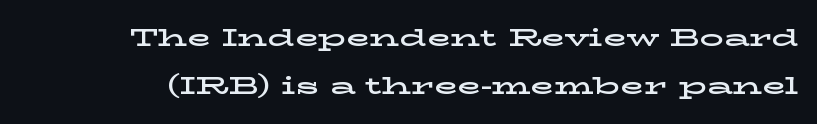
The font's upright variant was chosen for this text. The type is set solid horizontally, with unmodified tracking. The block of text is sparse from top to bottom, with ample space between rows. The glyphs are unaccompanied by any horizontal stroke below them.
